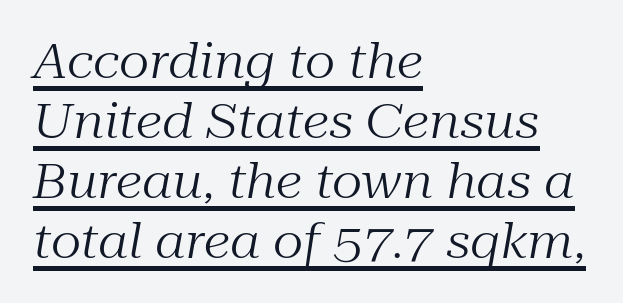
Q: Is the text bold? A: No.
Q: Is the text italic (slanted)? A: Yes, it leans right by about 10 degrees.
Q: Is the typeface a serif or a sans-serif typeface? A: Serif.
Q: Is the text underlined? A: Yes.
Q: How is the paragraph aligned? A: Left-aligned.
Q: Is the spacing between letters normal or unusually wide? A: Normal.
Q: Is the spacing between lines tight, normal or loose? A: Normal.
Q: Width (condensed, normal, or wide)? A: Normal.
Q: Stroke contrast? A: Medium.
Q: x-height? A: Medium.
Q: Monospaced? A: No.
